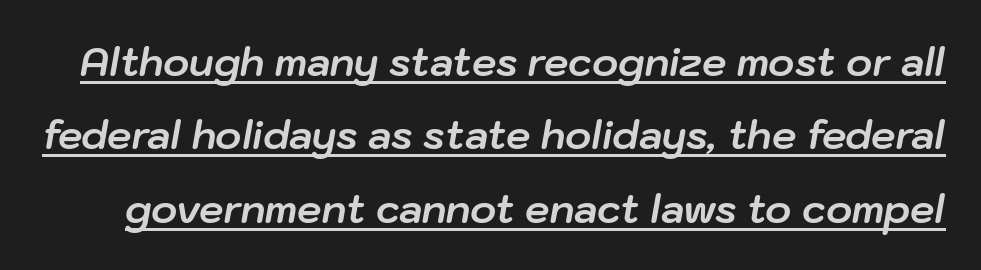
{"italic": "yes", "lean": "right", "slant_degrees": 10, "bold": "yes", "weight": "bold", "width": "normal", "stroke_contrast": "low", "x_height": "medium", "monospaced": "no", "underline": "yes", "line_spacing_ratio": 1.88, "letter_spacing": "normal", "letter_spacing_em": 0.0, "glyph_px": 39}
